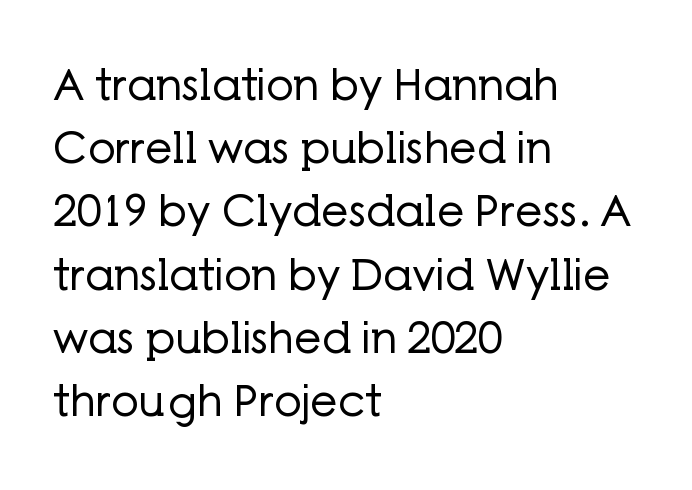
{"serif": "no", "italic": "no", "bold": "no", "weight": "regular", "width": "normal", "stroke_contrast": "low", "x_height": "medium", "monospaced": "no", "underline": "no", "align": "left", "line_spacing": "normal", "line_spacing_ratio": 1.47, "letter_spacing": "normal", "letter_spacing_em": 0.0, "glyph_px": 43}
